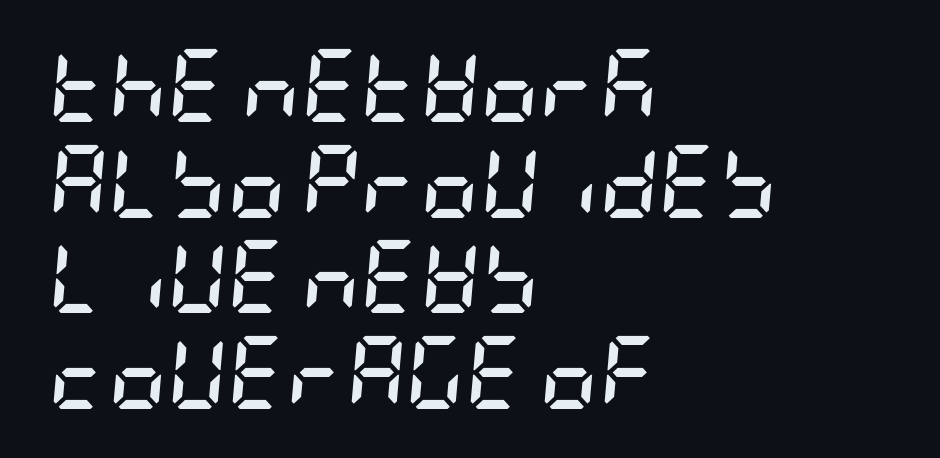
The image shows 73 px semibold, condensed type, italic (leaning right); set left-aligned, normal line spacing (1.31x), normal letter spacing, not underlined; low stroke contrast and a large x-height.
